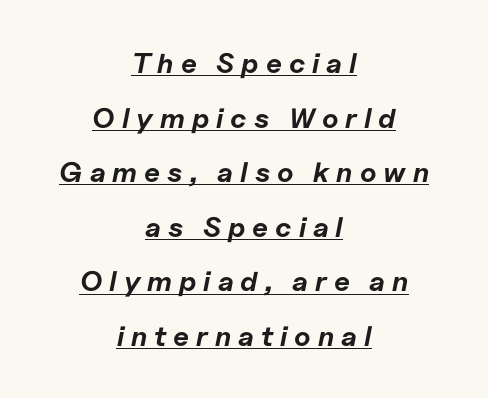
{"italic": "yes", "lean": "right", "slant_degrees": 11, "bold": "yes", "weight": "bold", "width": "normal", "stroke_contrast": "low", "x_height": "medium", "monospaced": "no", "underline": "yes", "align": "center", "line_spacing": "loose", "line_spacing_ratio": 1.95, "letter_spacing": "wide", "letter_spacing_em": 0.25, "glyph_px": 28}
